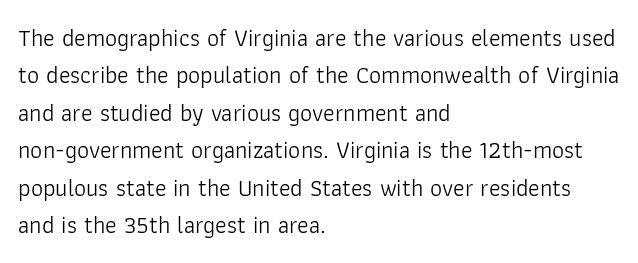
{"italic": "no", "bold": "no", "underline": "no", "align": "left", "line_spacing": "normal", "line_spacing_ratio": 1.56, "letter_spacing": "normal", "letter_spacing_em": 0.0, "glyph_px": 24}
